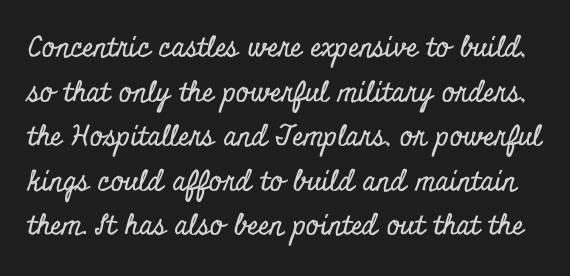
Q: Is the text italic (slanted)? A: Yes.
Q: Is the typeface a serif or a sans-serif typeface? A: Serif.
Q: Is the text underlined? A: No.
Q: Is the spacing between letters normal or unusually wide? A: Normal.
Q: Is the spacing between lines tight, normal or loose? A: Normal.
Q: Width (condensed, normal, or wide)? A: Condensed.
Q: Stroke contrast? A: Low.
Q: x-height? A: Small.
Q: Monospaced? A: No.
